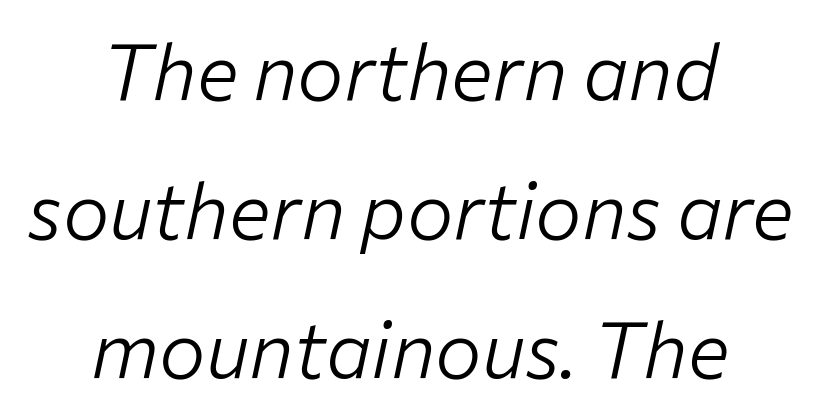
Q: Is the text bold? A: No.
Q: Is the text italic (slanted)? A: Yes, it leans right by about 12 degrees.
Q: Is the text underlined? A: No.
Q: How is the paragraph aligned? A: Centered.
Q: Is the spacing between letters normal or unusually wide? A: Normal.
Q: Width (condensed, normal, or wide)? A: Normal.
Q: Stroke contrast? A: Low.
Q: x-height? A: Medium.
Q: Monospaced? A: No.
